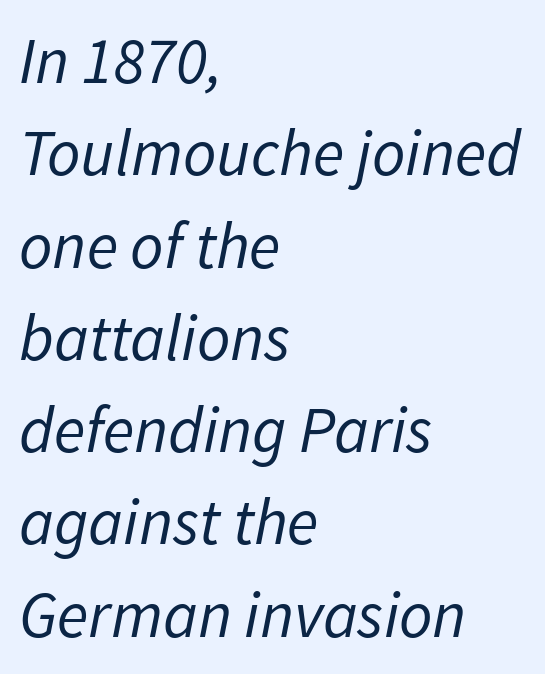
Q: Is the text bold? A: No.
Q: Is the text italic (slanted)? A: Yes, it leans right by about 11 degrees.
Q: Is the text underlined? A: No.
Q: How is the paragraph aligned? A: Left-aligned.
Q: Is the spacing between letters normal or unusually wide? A: Normal.
Q: Is the spacing between lines tight, normal or loose? A: Normal.
Q: Width (condensed, normal, or wide)? A: Normal.
Q: Stroke contrast? A: Low.
Q: x-height? A: Medium.
Q: Monospaced? A: No.
